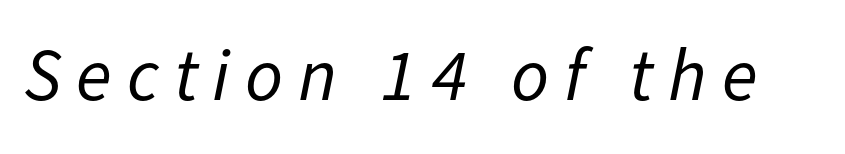
Proportional: the letters do not fall into vertical columns. The space beneath each line is pristine and unruled. Someone cranked the tracking dial way up on this one. This is not heavy type; no bold has been used. Quick note: italic.
